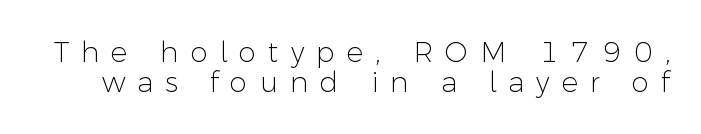
{"serif": "no", "italic": "no", "bold": "no", "weight": "light", "width": "normal", "stroke_contrast": "low", "x_height": "medium", "monospaced": "no", "underline": "no", "line_spacing": "tight", "line_spacing_ratio": 1.06, "letter_spacing": "wide", "letter_spacing_em": 0.43, "glyph_px": 28}
